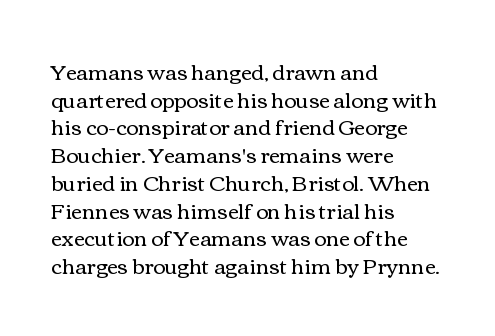
Every stem runs plumb, perpendicular to the baseline. Leftover space on each line is placed entirely after the last word. Check the space under the baseline: it is left empty. This reads as an unemphasized weight, regular at the heaviest. Caption: standard tracking, unaltered.
